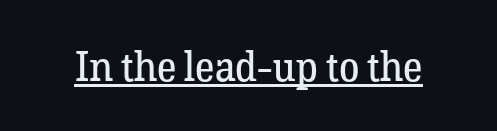
{"serif": "yes", "italic": "no", "bold": "no", "weight": "regular", "width": "normal", "stroke_contrast": "low", "x_height": "medium", "monospaced": "no", "underline": "yes", "letter_spacing": "normal", "letter_spacing_em": 0.0, "glyph_px": 41}
